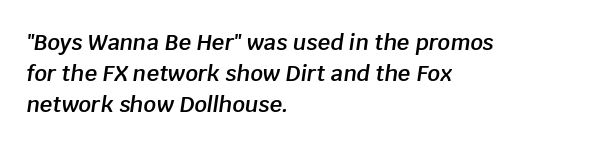
{"italic": "yes", "lean": "right", "slant_degrees": 8, "bold": "semi", "underline": "no", "align": "left", "line_spacing": "normal", "line_spacing_ratio": 1.41, "letter_spacing": "normal", "letter_spacing_em": 0.0, "glyph_px": 22}
